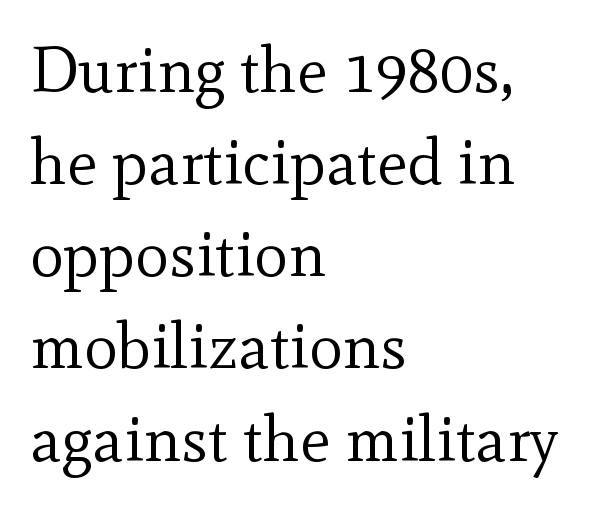
Q: Is the text bold? A: No.
Q: Is the text italic (slanted)? A: No, it is upright.
Q: Is the typeface a serif or a sans-serif typeface? A: Serif.
Q: Is the text underlined? A: No.
Q: How is the paragraph aligned? A: Left-aligned.
Q: Is the spacing between letters normal or unusually wide? A: Normal.
Q: Is the spacing between lines tight, normal or loose? A: Normal.
Q: Width (condensed, normal, or wide)? A: Normal.
Q: x-height? A: Small.
Q: Monospaced? A: No.
